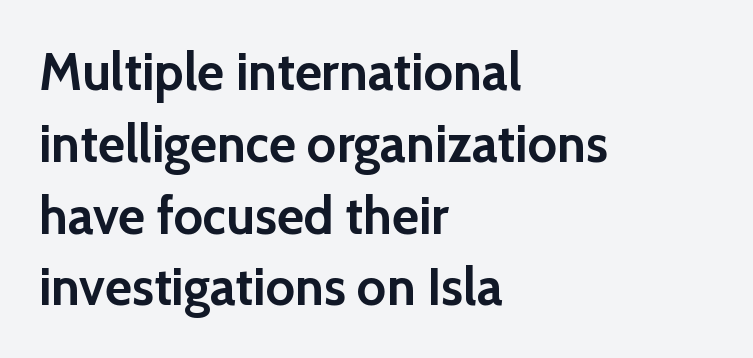
What's the leading like? Ordinary, nothing unusual. Every character sits straight up, as roman type does. To sum up the face: it is a sans, with no serifs. Unmarked baselines from the first word to the last. Think of a printed novel: that variable character pitch is what you see here.
